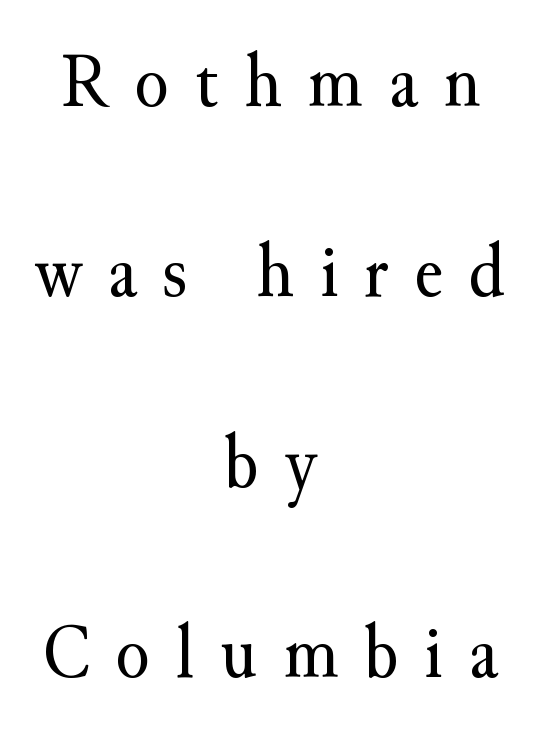
Serif or sans? Serif — the stroke terminals have little feet. This sample uses expanded letter spacing, leaving extra air between glyphs. Posture: vertical. The words here are not underlined. The passage shown stacks its lines with a broad gap.
